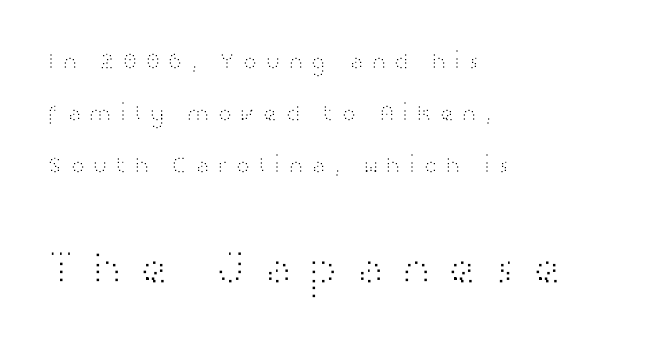
Is the block centered? No — it sits flush against the left margin. Each row of text sits above clean, open space. Do the characters align in a grid? No, the font is proportional. Vertical spacing — loose.
